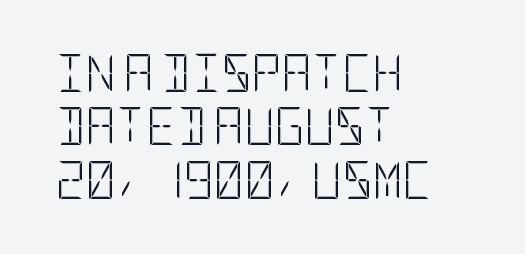
{"serif": "no", "italic": "no", "bold": "no", "weight": "light", "width": "condensed", "stroke_contrast": "low", "x_height": "large", "underline": "no", "align": "left", "line_spacing": "normal", "line_spacing_ratio": 1.44, "letter_spacing": "normal", "letter_spacing_em": 0.0, "glyph_px": 37}
